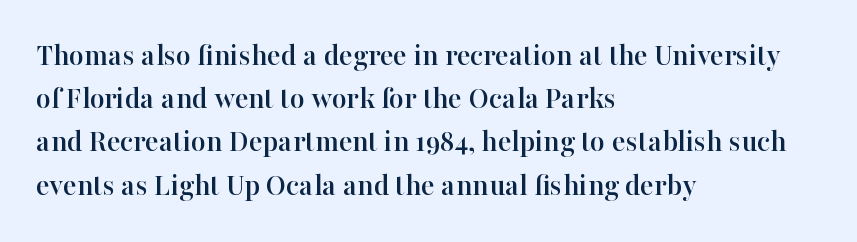
The letters advance in unequal steps, a hallmark of proportional type. Default kerning and tracking; the words read as compact shapes. If you drew a line through each stem, it would be perfectly vertical. Leading matches the norm, producing a regular column.
